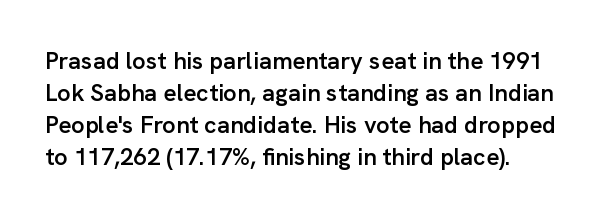
What's the leading like? Ordinary, nothing unusual. Is there any slant? The stems are plumb. This is the in-between weight designers call semibold or demi. Inter-character spacing is left at the font's built-in metrics. The glyphs are unaccompanied by any horizontal stroke below them.
